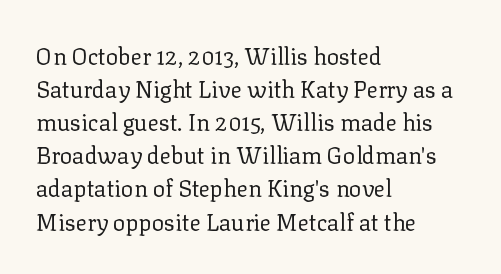
Q: Is the text bold? A: No.
Q: Is the text italic (slanted)? A: No, it is upright.
Q: Is the text underlined? A: No.
Q: How is the paragraph aligned? A: Left-aligned.
Q: Is the spacing between letters normal or unusually wide? A: Normal.
Q: Is the spacing between lines tight, normal or loose? A: Normal.
